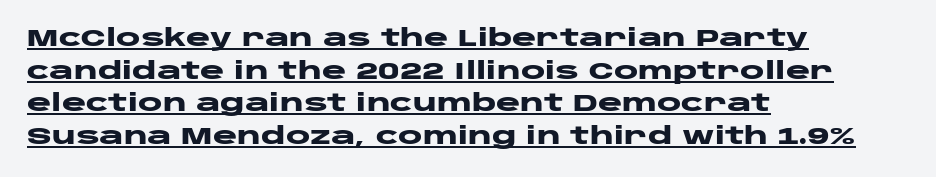
The lettering is marked with a stroke running underneath it. Chunky letters — that's bold for sure. The horizontal fit of the characters is conventional and even. Notice how descenders clear the ascenders below comfortably — that's standard leading. Designer's note — italics off, roman on. Visually the block forms a straight wall on the left and a jagged coastline on the right.
